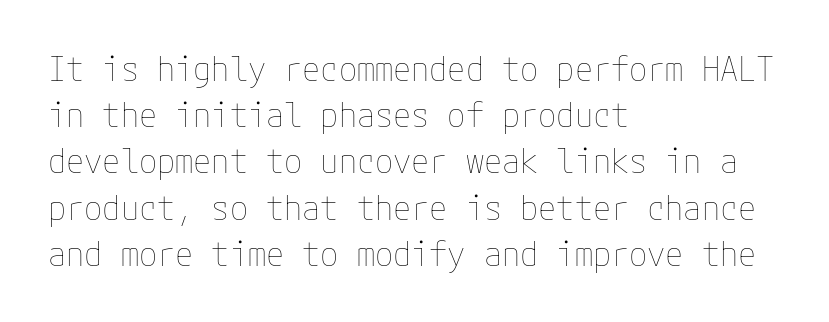
{"italic": "no", "bold": "no", "weight": "thin", "width": "normal", "stroke_contrast": "low", "x_height": "medium", "underline": "no", "align": "left", "line_spacing": "normal", "line_spacing_ratio": 1.4, "letter_spacing": "normal", "letter_spacing_em": 0.0, "glyph_px": 33}
